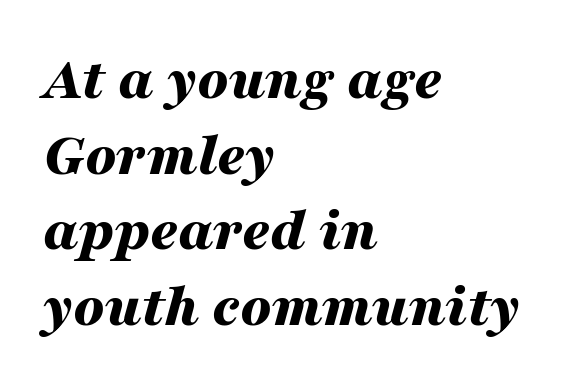
{"italic": "yes", "lean": "right", "slant_degrees": 16, "bold": "yes", "weight": "bold", "width": "wide", "stroke_contrast": "medium", "x_height": "medium", "monospaced": "no", "underline": "no", "align": "left", "line_spacing_ratio": 1.24, "letter_spacing": "normal", "letter_spacing_em": 0.0, "glyph_px": 61}
